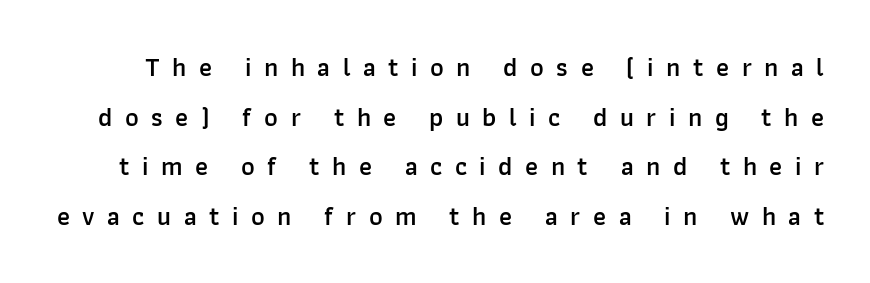
{"italic": "no", "bold": "semi", "underline": "no", "line_spacing": "loose", "line_spacing_ratio": 1.91, "letter_spacing": "wide", "letter_spacing_em": 0.48, "glyph_px": 26}
